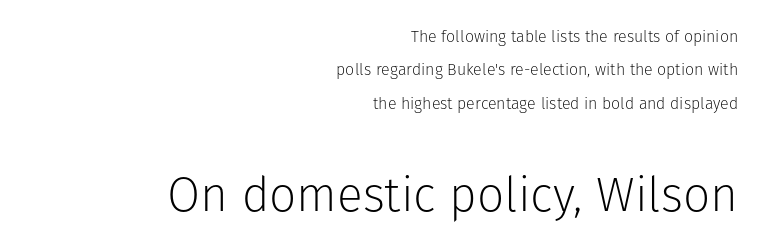
{"serif": "no", "italic": "no", "bold": "no", "weight": "light", "width": "normal", "stroke_contrast": "low", "x_height": "medium", "monospaced": "no", "underline": "no", "align": "right", "line_spacing": "loose", "line_spacing_ratio": 2.09, "letter_spacing": "normal", "letter_spacing_em": 0.0, "larger_block": "second", "size_ratio": 3.0, "glyph_px": 48}
